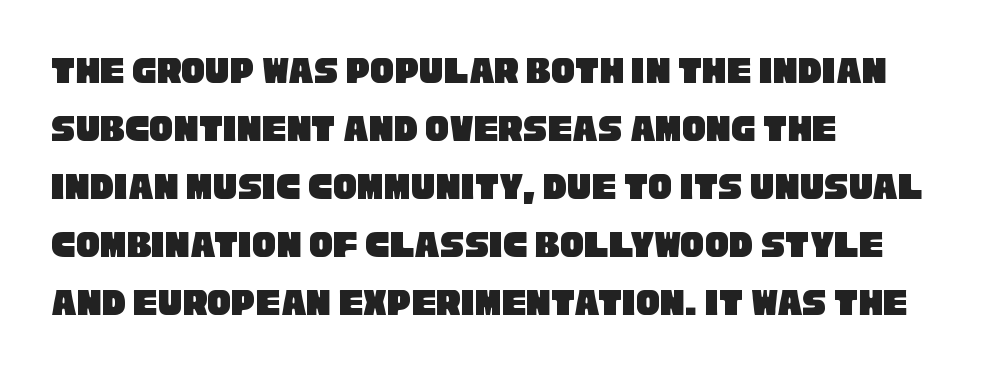
The image shows 40 px condensed sans-serif type; set left-aligned, normal line spacing (1.45x), normal letter spacing, not underlined; low stroke contrast and a large x-height.
